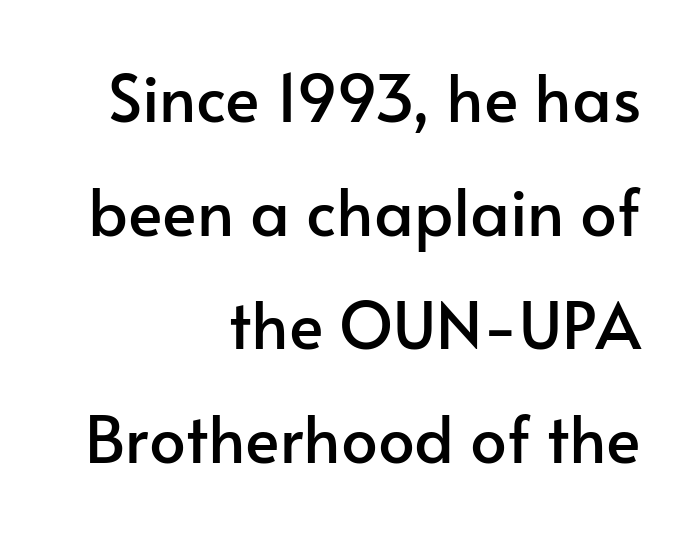
All the whitespace from short lines collects on the left. Do the characters align in a grid? No, the font is proportional. Honestly, the letter spacing is just normal — you wouldn't notice it. This is roman type, the default non-slanted kind. Decoration check: the copy has no underline.
